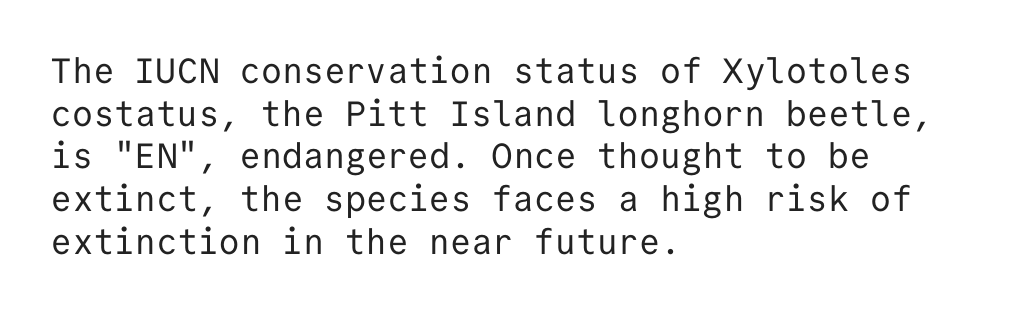
Is this a fixed-width face? Yes — each glyph sits in an identical cell. Every character sits straight up, as roman type does. The foot of each line stays bare and open. Every row of glyphs begins at an identical x-position on the left.
